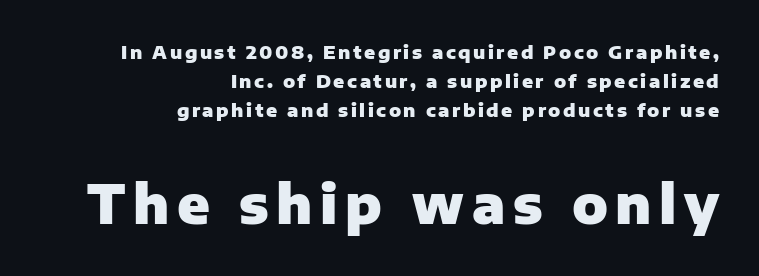
The image shows 53 px heavy sans-serif type, upright; set right-aligned, normal line spacing (1.6x), not underlined; the second (bottom) block is 2.94x larger; low stroke contrast and a medium x-height.
